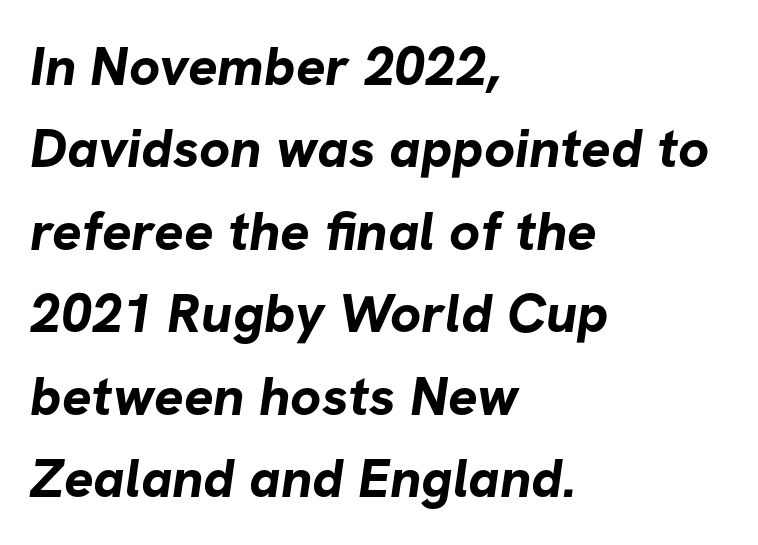
Q: Is the text bold? A: Yes.
Q: Is the typeface a serif or a sans-serif typeface? A: Sans-serif.
Q: Is the text underlined? A: No.
Q: How is the paragraph aligned? A: Left-aligned.
Q: Is the spacing between letters normal or unusually wide? A: Normal.
Q: Is the spacing between lines tight, normal or loose? A: Normal.
Q: Width (condensed, normal, or wide)? A: Normal.
Q: Stroke contrast? A: Low.
Q: x-height? A: Medium.
Q: Monospaced? A: No.
